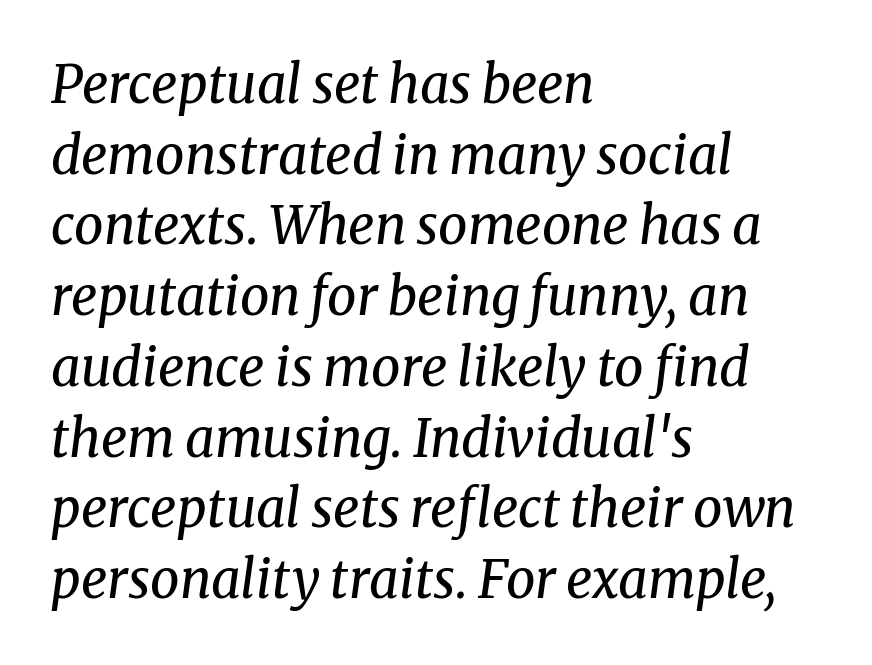
The image shows 52 px regular-weight serif type, italic (leaning right); set left-aligned, normal line spacing (1.36x), normal letter spacing, not underlined; medium stroke contrast and a medium x-height.
